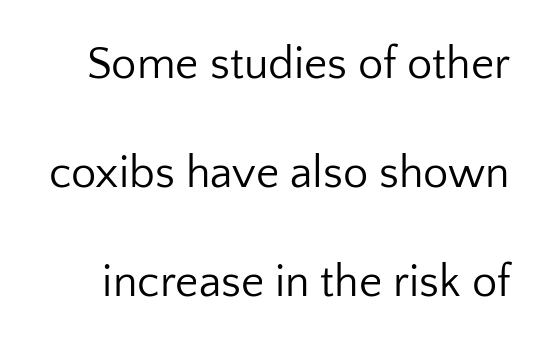
In terms of posture, this sample is upright. This sample trades compactness for vertical openness between lines. I'd call this a sans setting — the letters go barefoot. The tracking reads as untouched default to a designer's eye. The letters advance in unequal steps, a hallmark of proportional type.
